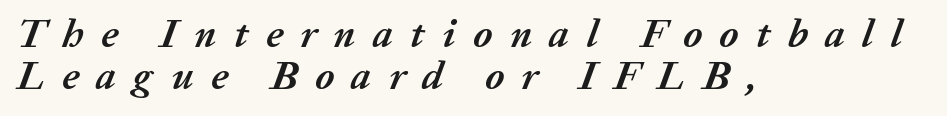
The image shows 40 px semibold type, italic (leaning right); set left-aligned, tight line spacing (1.06x), unusually wide letter spacing (+0.43 em), not underlined; medium stroke contrast and a medium x-height.
